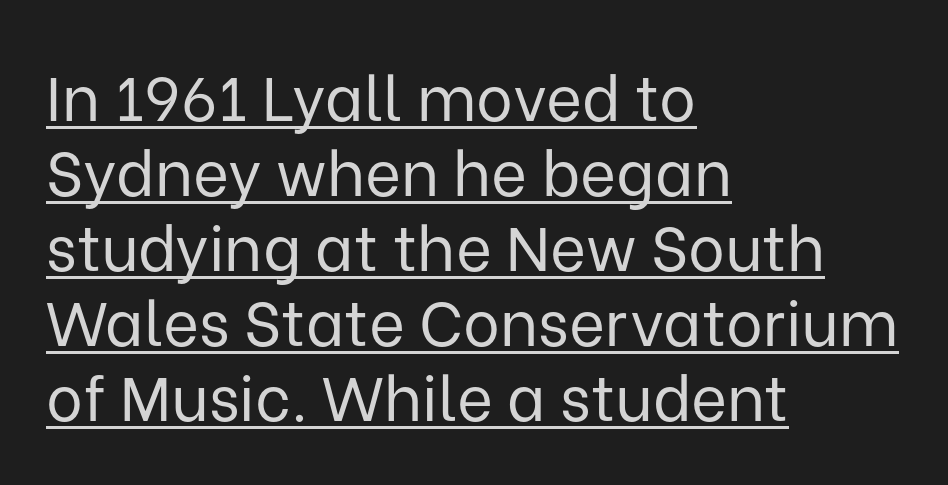
Q: Is the text bold? A: No.
Q: Is the text italic (slanted)? A: No, it is upright.
Q: Is the typeface a serif or a sans-serif typeface? A: Sans-serif.
Q: Is the text underlined? A: Yes.
Q: How is the paragraph aligned? A: Left-aligned.
Q: Is the spacing between letters normal or unusually wide? A: Normal.
Q: Width (condensed, normal, or wide)? A: Normal.
Q: Stroke contrast? A: Low.
Q: x-height? A: Medium.
Q: Monospaced? A: No.
